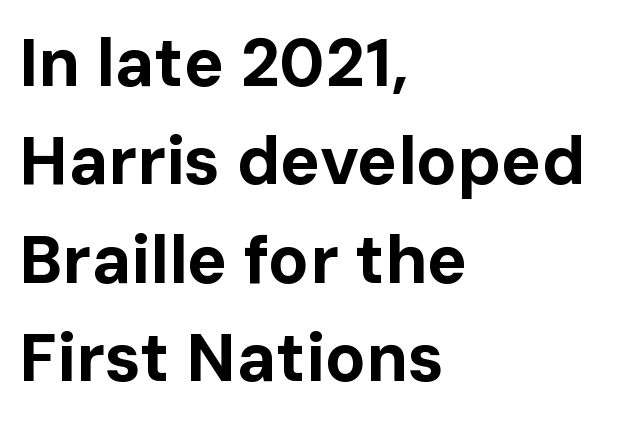
Notice how the passage keeps a crisp vertical edge on the left only. This sample uses an upright cut, with every glyph sitting square on the baseline. How are the letters spaced? Ordinarily, with no added tracking. Descenders hang freely into open space. Are there feet on the stems? There aren't — it's a sans.
